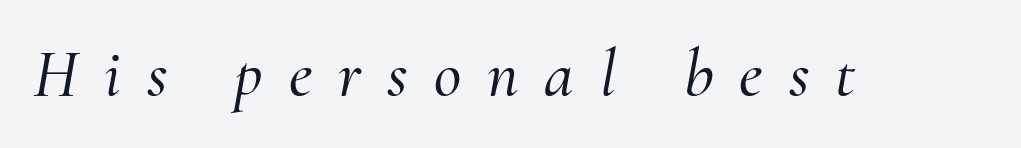
The image shows 67 px serif type, italic (leaning right); set unusually wide letter spacing (+0.39 em), not underlined; medium stroke contrast and a small x-height.
